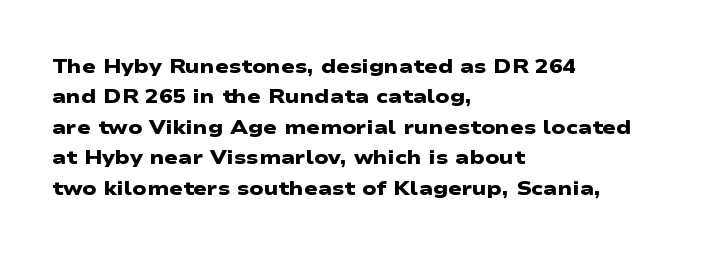
The image shows 20 px bold type; set left-aligned, normal line spacing (1.52x), normal letter spacing, not underlined.
